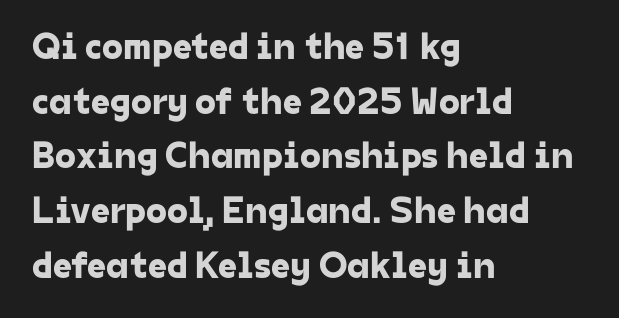
Q: Is the typeface a serif or a sans-serif typeface? A: Sans-serif.
Q: Is the text underlined? A: No.
Q: How is the paragraph aligned? A: Left-aligned.
Q: Is the spacing between letters normal or unusually wide? A: Normal.
Q: Is the spacing between lines tight, normal or loose? A: Normal.
Q: Width (condensed, normal, or wide)? A: Normal.
Q: Stroke contrast? A: Low.
Q: x-height? A: Medium.
Q: Monospaced? A: No.
